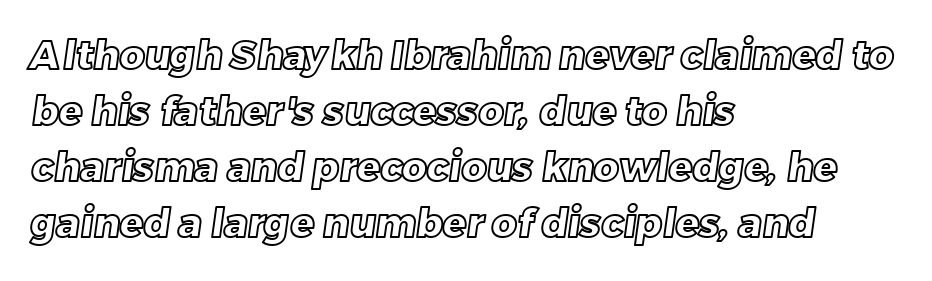
{"width": "normal", "x_height": "large", "monospaced": "no", "underline": "no", "align": "left", "line_spacing": "normal", "line_spacing_ratio": 1.44, "letter_spacing": "normal", "letter_spacing_em": 0.0, "glyph_px": 39}
